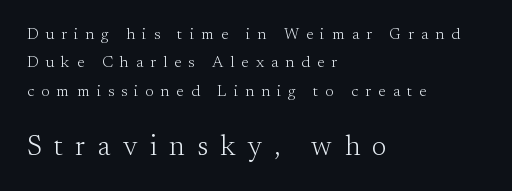
{"serif": "yes", "italic": "no", "bold": "no", "weight": "light", "width": "normal", "stroke_contrast": "medium", "x_height": "small", "monospaced": "no", "underline": "no", "align": "left", "line_spacing_ratio": 1.77, "letter_spacing": "wide", "letter_spacing_em": 0.44, "larger_block": "second", "size_ratio": 1.75, "glyph_px": 28}
